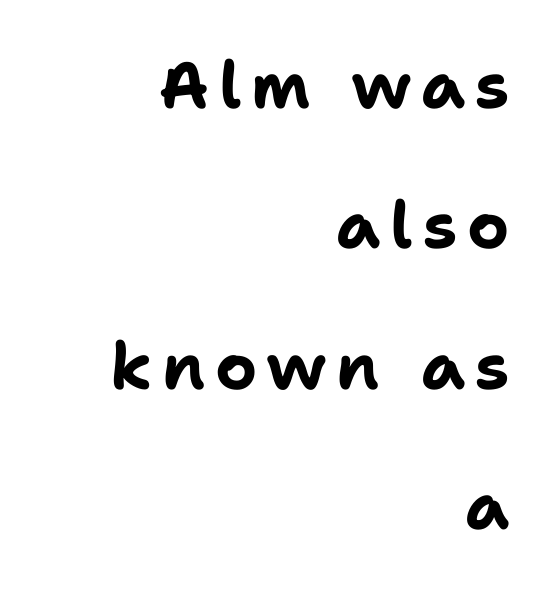
Q: Is the text bold? A: Yes.
Q: Is the text italic (slanted)? A: No, it is upright.
Q: Is the typeface a serif or a sans-serif typeface? A: Sans-serif.
Q: Is the text underlined? A: No.
Q: How is the paragraph aligned? A: Right-aligned.
Q: Is the spacing between lines tight, normal or loose? A: Loose.
Q: Width (condensed, normal, or wide)? A: Normal.
Q: Stroke contrast? A: Low.
Q: x-height? A: Medium.
Q: Monospaced? A: No.
